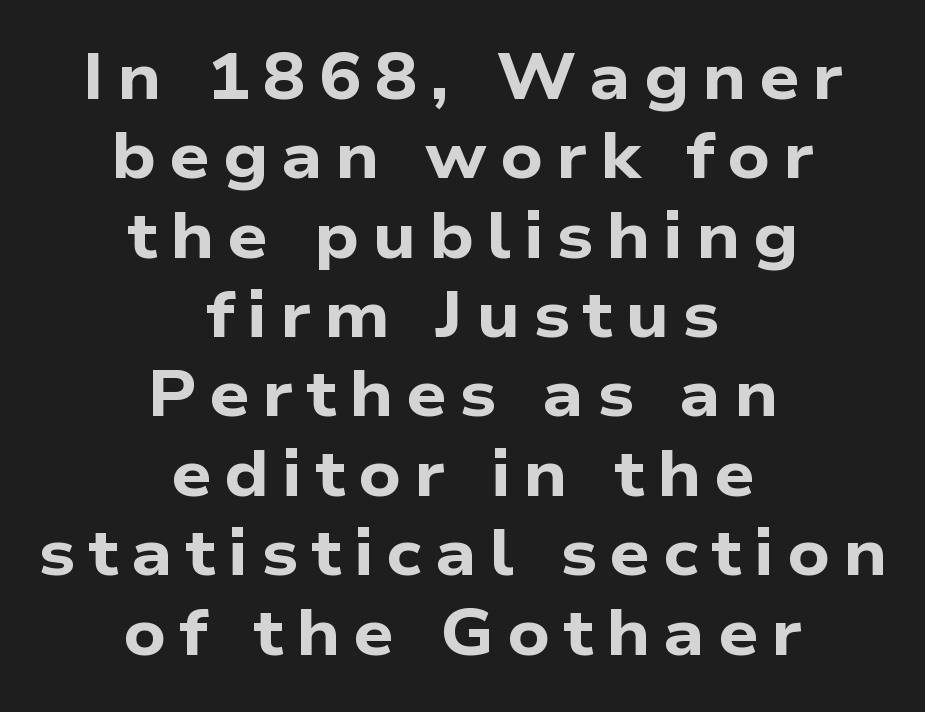
{"serif": "no", "bold": "yes", "weight": "bold", "width": "wide", "stroke_contrast": "low", "x_height": "medium", "monospaced": "no", "underline": "no", "align": "center", "line_spacing_ratio": 1.24, "letter_spacing": "wide", "letter_spacing_em": 0.2, "glyph_px": 64}
